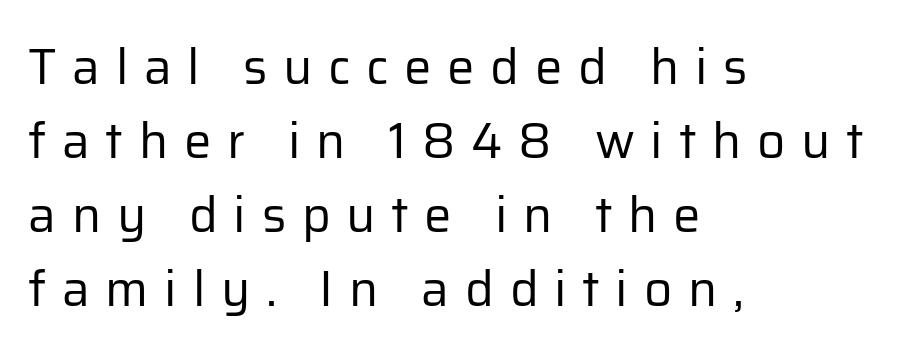
Characters remain perfectly vertical along every line. Line spacing here is normal. Caption: face not bold, strokes unweighted. The rendering inserts visible extra space after every character. Horizontal alignment here is leftward, the default for most running prose.
